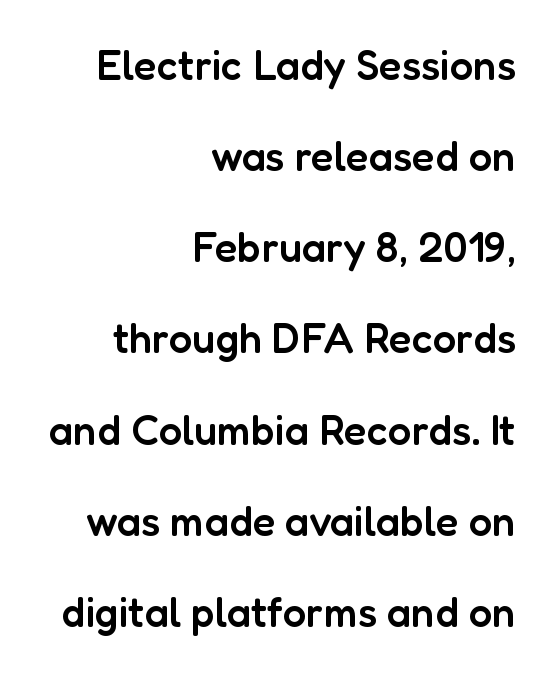
The image shows 42 px semibold sans-serif type, upright; set right-aligned, loose line spacing (2.17x), normal letter spacing, not underlined; low stroke contrast and a medium x-height.
